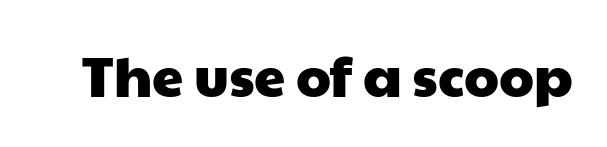
I'd call this a sans setting — the letters go barefoot. This sample has the flowing, uneven cadence of proportional lettering. A bare baseline throughout the passage. The passage shown has conventional tracking throughout.
